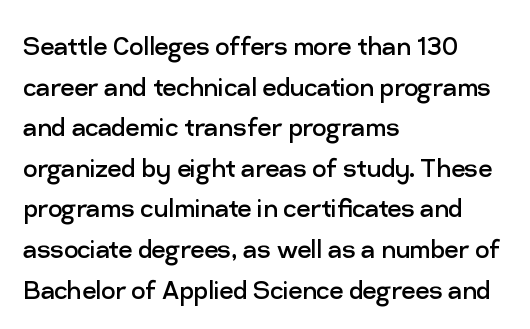
Q: Is the text bold? A: No.
Q: Is the text italic (slanted)? A: No, it is upright.
Q: Is the typeface a serif or a sans-serif typeface? A: Sans-serif.
Q: Is the text underlined? A: No.
Q: How is the paragraph aligned? A: Left-aligned.
Q: Is the spacing between letters normal or unusually wide? A: Normal.
Q: Is the spacing between lines tight, normal or loose? A: Normal.
Q: Width (condensed, normal, or wide)? A: Normal.
Q: Stroke contrast? A: Low.
Q: x-height? A: Medium.
Q: Monospaced? A: No.
